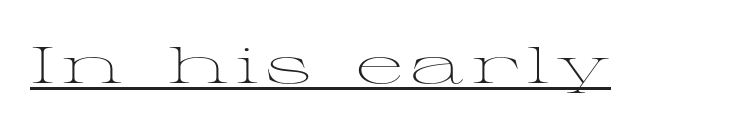
If you drew a line through each stem, it would be perfectly vertical. Compared with undecorated copy, this sample adds a rule below the words. The characters display serif detailing at their extremities. Compared with a typical body face, this is equally light or lighter still. Do the characters align in a grid? No, the font is proportional.
